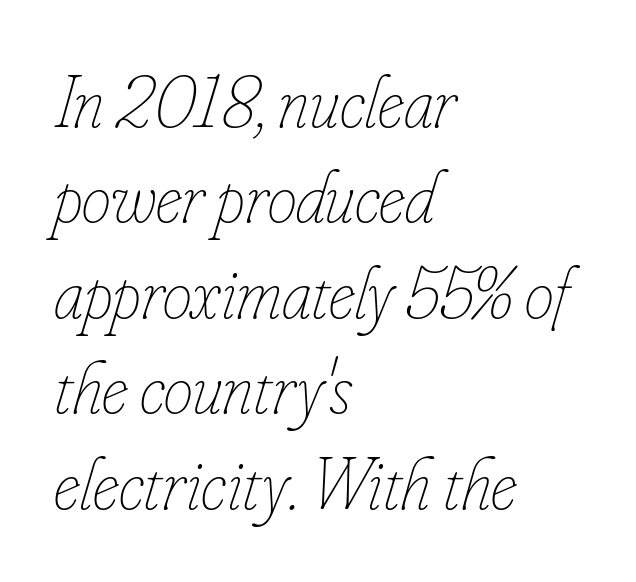
Q: Is the text bold? A: No.
Q: Is the text italic (slanted)? A: Yes, it leans right by about 16 degrees.
Q: Is the text underlined? A: No.
Q: How is the paragraph aligned? A: Left-aligned.
Q: Is the spacing between letters normal or unusually wide? A: Normal.
Q: Is the spacing between lines tight, normal or loose? A: Normal.
Q: Width (condensed, normal, or wide)? A: Condensed.
Q: Stroke contrast? A: Low.
Q: x-height? A: Small.
Q: Monospaced? A: No.
